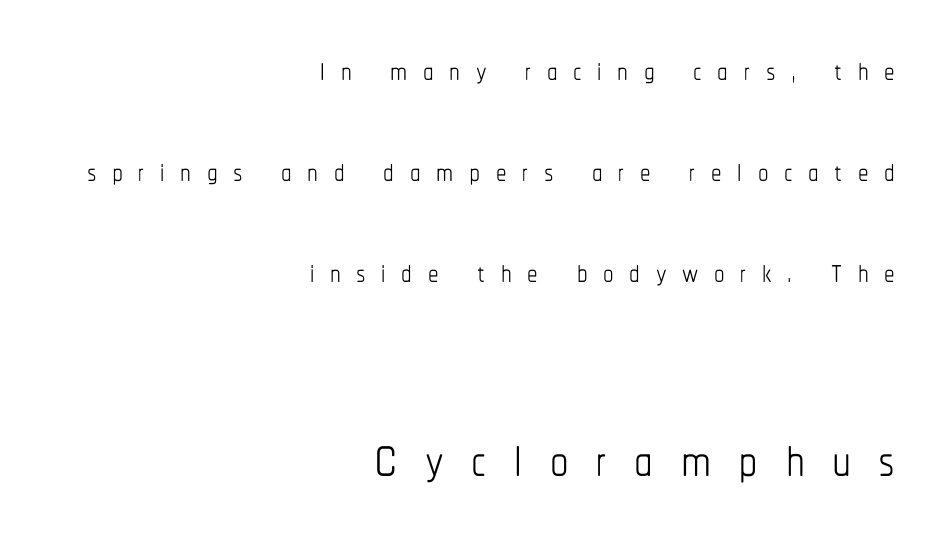
The image shows 74 px thin, condensed type, upright; set right-aligned, loose line spacing (2.41x), unusually wide letter spacing (+0.37 em), not underlined; the second (bottom) block is 1.76x larger; low stroke contrast and a medium x-height.
